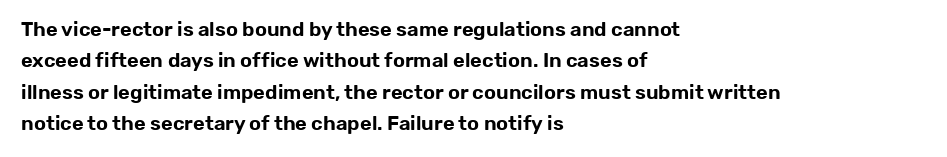
Q: Is the text italic (slanted)? A: No, it is upright.
Q: Is the text underlined? A: No.
Q: How is the paragraph aligned? A: Left-aligned.
Q: Is the spacing between letters normal or unusually wide? A: Normal.
Q: Is the spacing between lines tight, normal or loose? A: Normal.
